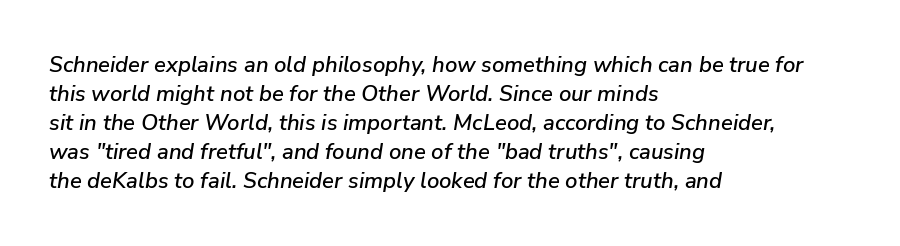
The image shows 22 px text type, italic (leaning right); set left-aligned, normal line spacing (1.32x), normal letter spacing, not underlined.
